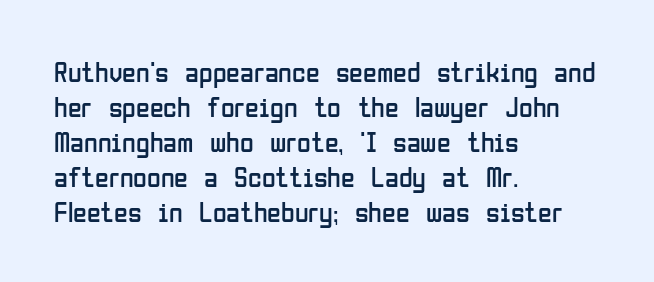
Glyph-to-glyph distance matches everyday printed text. Anything drawn beneath the words? Only blank space. Note the varied advance widths — an 'i' is clearly narrower than an 'm'. The type sits square on the baseline with zero lean. The block of text has a typical density, with ordinary space between rows.
